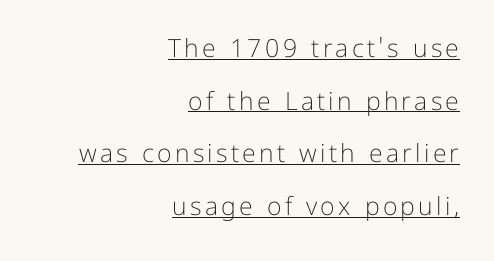
{"italic": "no", "bold": "no", "underline": "yes", "align": "right", "line_spacing": "loose", "line_spacing_ratio": 2.11, "glyph_px": 25}
